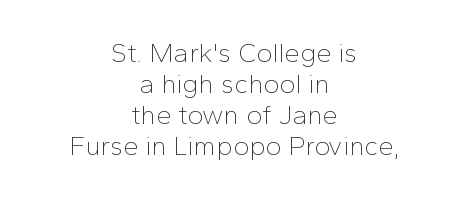
Q: Is the text bold? A: No.
Q: Is the text italic (slanted)? A: No, it is upright.
Q: Is the text underlined? A: No.
Q: How is the paragraph aligned? A: Centered.
Q: Is the spacing between letters normal or unusually wide? A: Normal.
Q: Is the spacing between lines tight, normal or loose? A: Tight.
